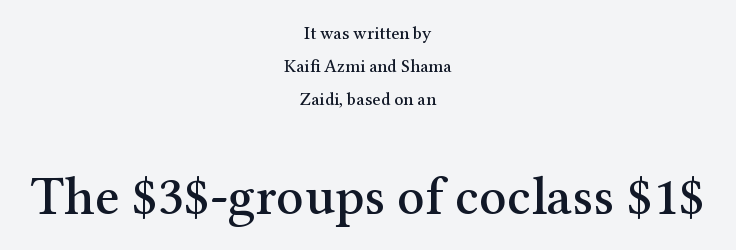
The passage shown is typed in a proportional face where columns would drift. Students, note that the glyphs here touch the page at normal intervals. Regarding serifs, this sample has them. The specimen reads as upright at a glance.
